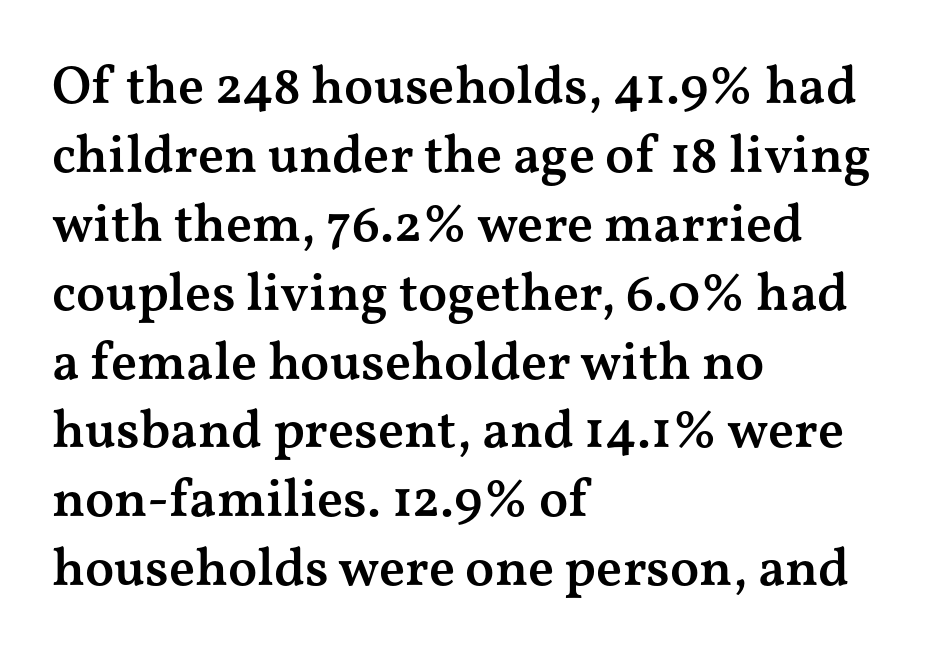
{"serif": "yes", "italic": "no", "bold": "semi", "weight": "semibold", "width": "wide", "stroke_contrast": "medium", "x_height": "medium", "monospaced": "no", "underline": "no", "align": "left", "line_spacing": "normal", "line_spacing_ratio": 1.3, "letter_spacing": "normal", "letter_spacing_em": 0.0, "glyph_px": 53}
